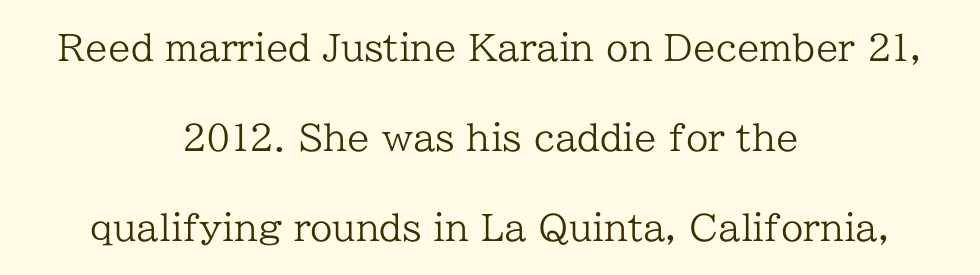
The image shows 36 px regular-weight serif type, upright; set centered, loose line spacing (2.5x), normal letter spacing, not underlined; low stroke contrast and a medium x-height.
